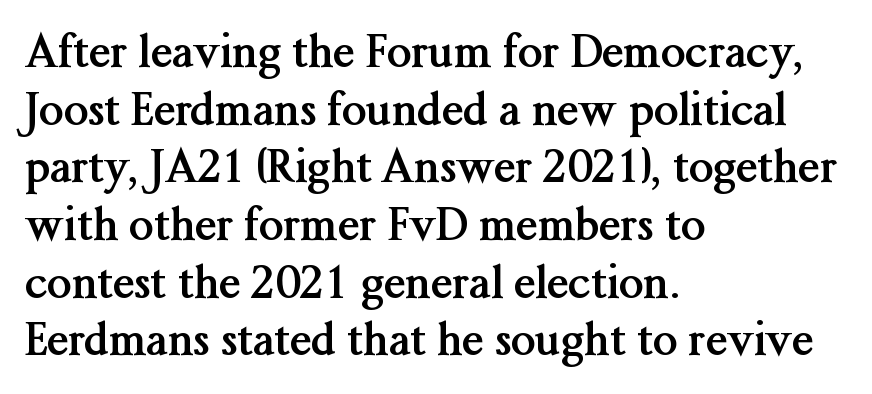
The image shows 44 px semibold serif type, upright; set left-aligned, normal line spacing (1.31x), normal letter spacing, not underlined; medium stroke contrast and a medium x-height.
